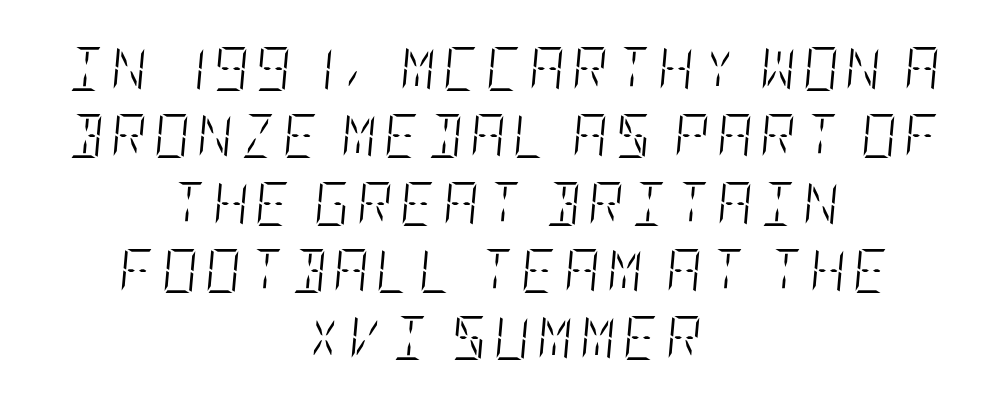
Q: Is the text bold? A: No.
Q: Is the text italic (slanted)? A: Yes, it leans right by about 5 degrees.
Q: Is the text underlined? A: No.
Q: How is the paragraph aligned? A: Centered.
Q: Is the spacing between lines tight, normal or loose? A: Normal.
Q: Width (condensed, normal, or wide)? A: Condensed.
Q: Stroke contrast? A: Low.
Q: x-height? A: Large.
